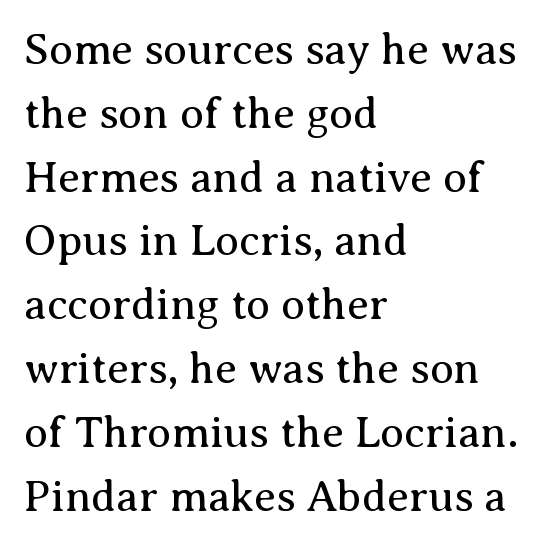
{"serif": "yes", "italic": "no", "bold": "no", "weight": "regular", "width": "normal", "stroke_contrast": "medium", "x_height": "medium", "monospaced": "no", "underline": "no", "align": "left", "line_spacing": "normal", "line_spacing_ratio": 1.45, "letter_spacing": "normal", "letter_spacing_em": 0.0, "glyph_px": 44}
